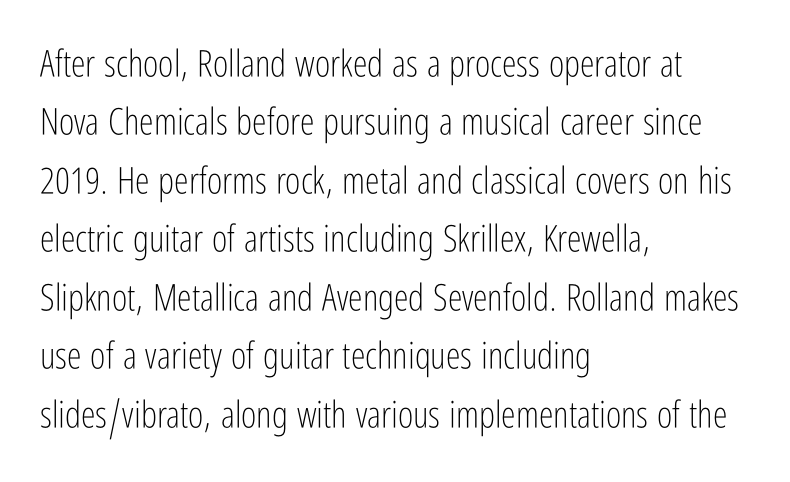
Every stem runs plumb, perpendicular to the baseline. The compositor pushed each line to the left boundary. The rendering uses a moderate line-height, typical for paragraphs. Character widths vary here, with narrow letters taking less room than wide ones. The characters display no serif detailing; their extremities are plain.
